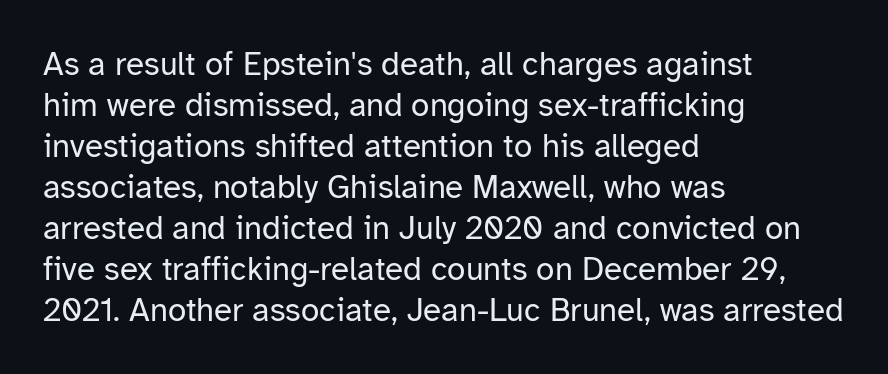
Do the characters align in a grid? No, the font is proportional. This sample uses plain, unmodified letter spacing. The lettering stays uniformly vertical, giving the passage a roman look. A bare baseline throughout the passage. Font category for this specimen: sans-serif. Ink coverage per letter is moderate at most.
